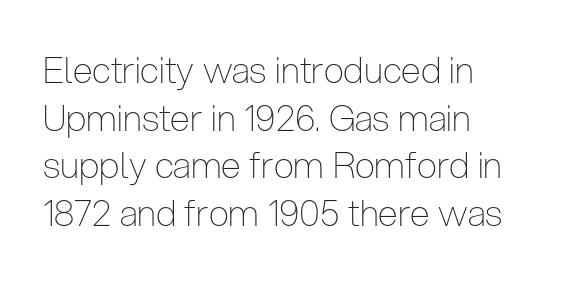
The image shows 36 px thin, condensed sans-serif type, upright; set left-aligned, normal line spacing (1.32x), normal letter spacing, not underlined; low stroke contrast and a medium x-height.
